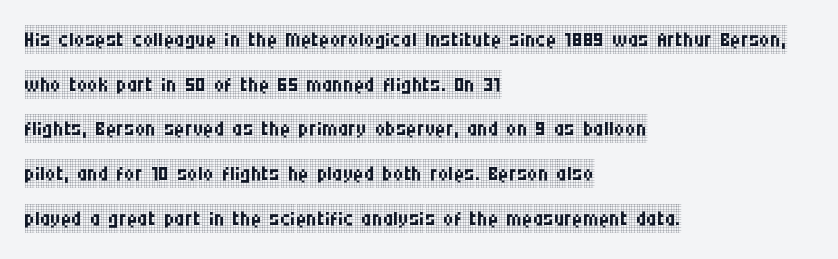
The image shows 29 px regular-weight, condensed serif type, upright; set left-aligned, normal line spacing (1.54x), normal letter spacing, not underlined; low stroke contrast and a large x-height.
